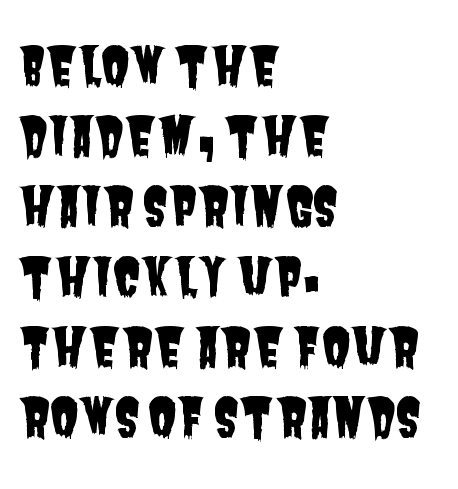
The font family rendered here belongs to the sans-serif group. Nobody drew a line under any word here. Do the characters align in a grid? No, the font is proportional. Glyph-to-glyph distance matches everyday printed text. Is there much room between lines? A standard amount, neither cramped nor airy.
